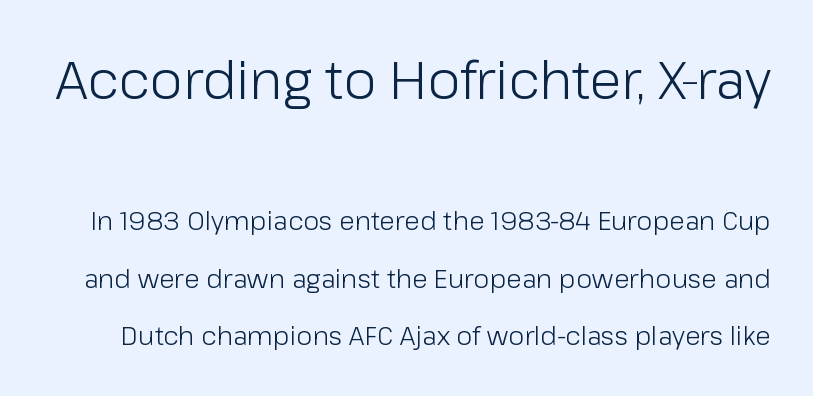
{"serif": "no", "italic": "no", "bold": "no", "weight": "light", "width": "normal", "stroke_contrast": "low", "x_height": "medium", "monospaced": "no", "underline": "no", "line_spacing": "loose", "line_spacing_ratio": 2.22, "letter_spacing": "normal", "letter_spacing_em": 0.0, "larger_block": "first", "size_ratio": 2.04, "glyph_px": 53}
